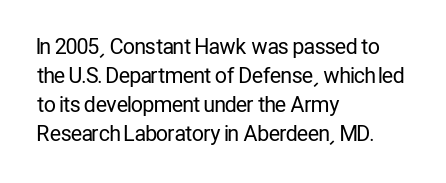
{"italic": "no", "bold": "no", "underline": "no", "align": "left", "line_spacing": "normal", "line_spacing_ratio": 1.38, "letter_spacing": "normal", "letter_spacing_em": 0.0, "glyph_px": 21}
